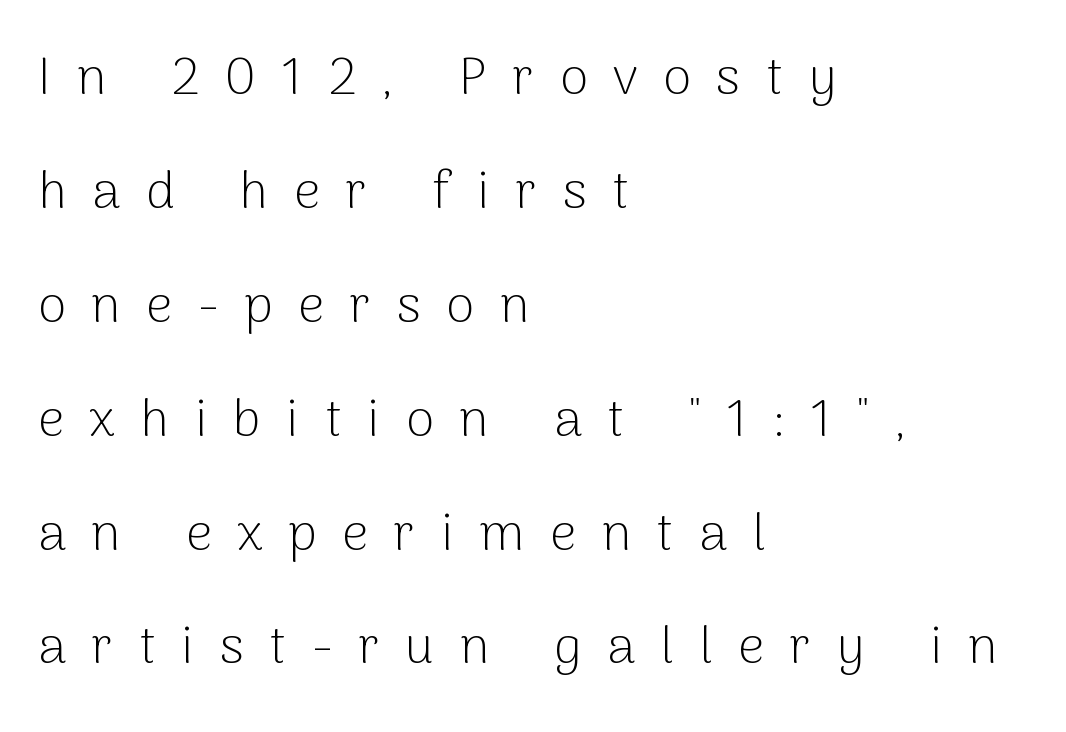
Q: Is the text bold? A: No.
Q: Is the text italic (slanted)? A: No, it is upright.
Q: Is the typeface a serif or a sans-serif typeface? A: Sans-serif.
Q: Is the text underlined? A: No.
Q: How is the paragraph aligned? A: Left-aligned.
Q: Is the spacing between letters normal or unusually wide? A: Unusually wide.
Q: Is the spacing between lines tight, normal or loose? A: Loose.
Q: Width (condensed, normal, or wide)? A: Normal.
Q: Stroke contrast? A: Low.
Q: x-height? A: Medium.
Q: Monospaced? A: No.
